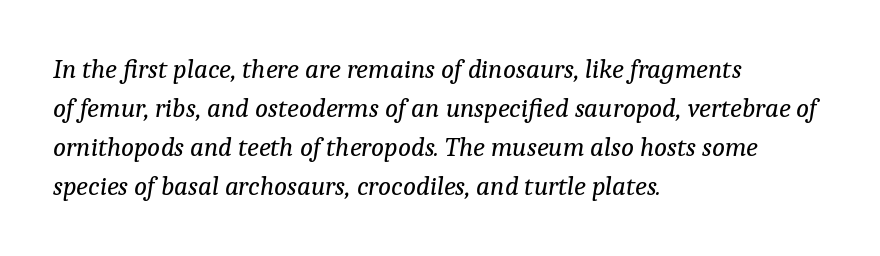
Q: Is the text bold? A: No.
Q: Is the text italic (slanted)? A: Yes, it leans right by about 9 degrees.
Q: Is the text underlined? A: No.
Q: How is the paragraph aligned? A: Left-aligned.
Q: Is the spacing between letters normal or unusually wide? A: Normal.
Q: Is the spacing between lines tight, normal or loose? A: Normal.
